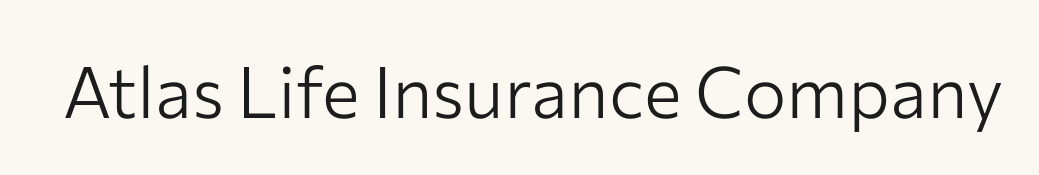
Tall strokes in this sample are plumb rather than angled. Standard letterfit; no display-style spreading of the glyphs. This sample has the flowing, uneven cadence of proportional lettering. Words float on clear page, feet unadorned. Nothing heavy about these letters — not bold at all. Check where the strokes stop: nothing finishes them off — pure sans.
